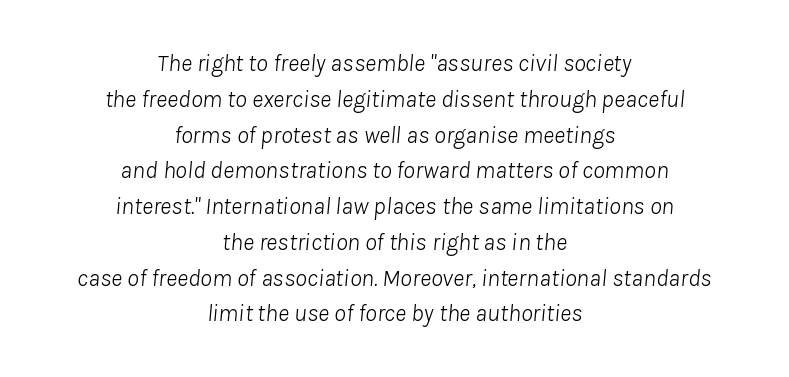
Observe the ordinary spacing: letters are neighbours, not strangers. The typesetter chose a symmetrical, centered arrangement here. Type without underlining. The whole block is typeset with a tilt. Regarding leading, the lines here are spaced in the standard way.
